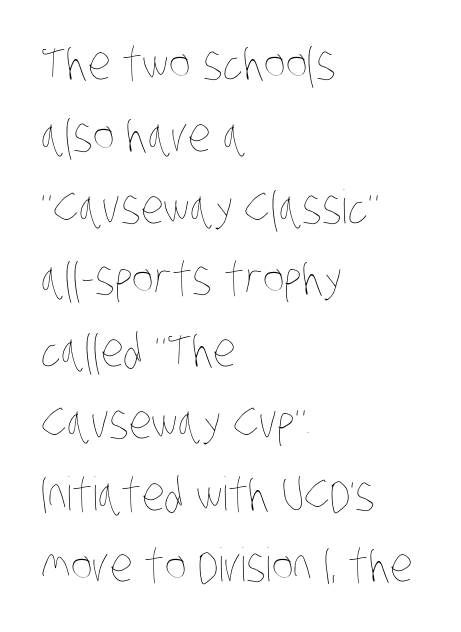
Q: Is the text bold? A: No.
Q: Is the text underlined? A: No.
Q: How is the paragraph aligned? A: Left-aligned.
Q: Is the spacing between letters normal or unusually wide? A: Normal.
Q: Is the spacing between lines tight, normal or loose? A: Normal.
Q: Width (condensed, normal, or wide)? A: Condensed.
Q: Stroke contrast? A: Low.
Q: x-height? A: Large.
Q: Monospaced? A: No.
